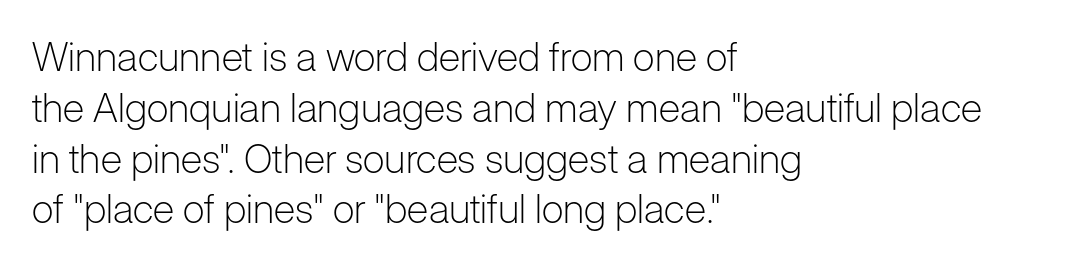
{"serif": "no", "italic": "no", "bold": "no", "weight": "light", "width": "normal", "stroke_contrast": "low", "x_height": "medium", "monospaced": "no", "underline": "no", "align": "left", "line_spacing": "normal", "line_spacing_ratio": 1.27, "letter_spacing": "normal", "letter_spacing_em": 0.0, "glyph_px": 40}
